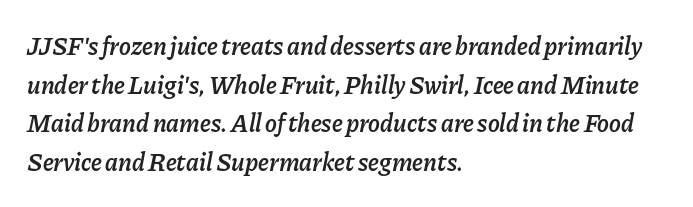
This sample keeps an unexceptional amount of space between lines. Tracking value appears to be zero — textbook default spacing. Compared with an ordinary text face, these strokes are moderately heavier — a semibold. Caption: multi-line text, flush left, ragged right.
